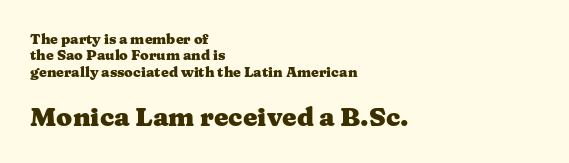
No italicization has been applied; the sample stays upright. Short and long lines alike share a common starting point at left. Heft: maximum for text — a bold. Tracking value appears to be zero — textbook default spacing.
